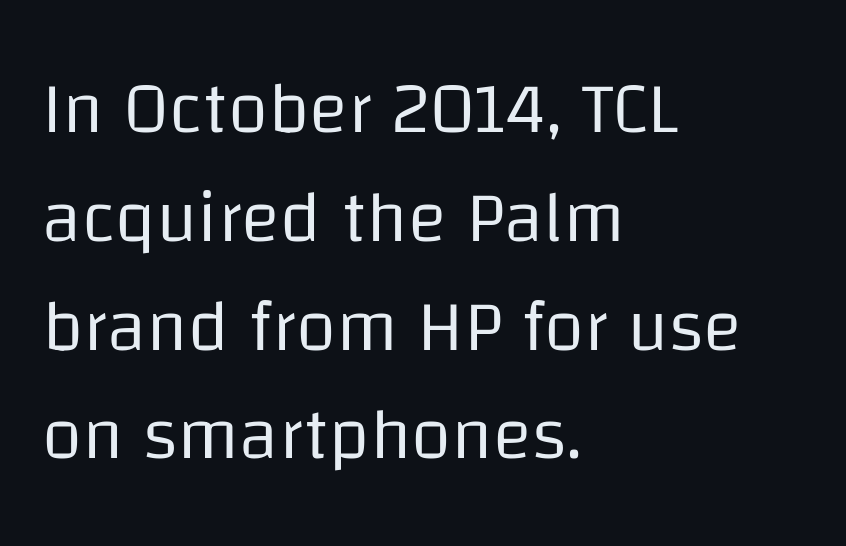
Successive baselines arrive at the customary interval. The gaps between neighbouring characters are ordinary and unremarkable. Horizontally, the lines are justified to the leading edge only. Spacing verdict: proportional, widths tailored to each character. A bare baseline throughout the passage. Quick note: not italic, upright.
